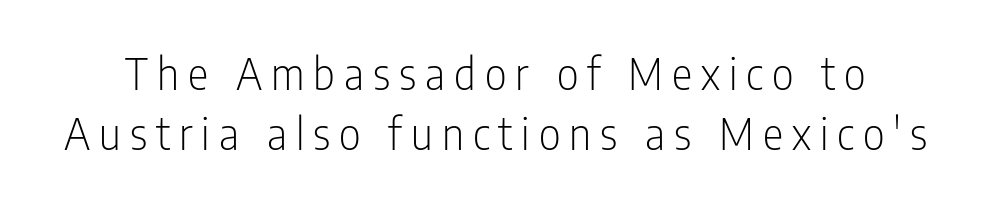
The image shows 43 px light, condensed sans-serif type, upright; set normal line spacing (1.4x), unusually wide letter spacing (+0.21 em), not underlined; low stroke contrast and a medium x-height.
